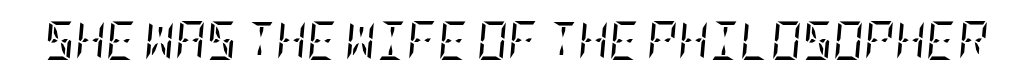
{"serif": "yes", "italic": "yes", "lean": "right", "slant_degrees": 5, "bold": "no", "weight": "regular", "width": "condensed", "stroke_contrast": "low", "x_height": "large", "underline": "no", "letter_spacing": "normal", "letter_spacing_em": 0.0, "glyph_px": 38}
